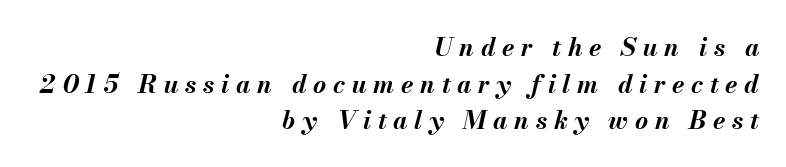
Q: Is the text bold? A: Yes.
Q: Is the text italic (slanted)? A: Yes, it leans right by about 13 degrees.
Q: Is the text underlined? A: No.
Q: How is the paragraph aligned? A: Right-aligned.
Q: Is the spacing between letters normal or unusually wide? A: Unusually wide.
Q: Is the spacing between lines tight, normal or loose? A: Normal.
